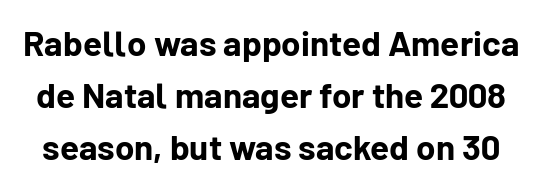
Standard letterfit; no display-style spreading of the glyphs. I'd call this a sans setting — the letters go barefoot. Character widths vary here, with narrow letters taking less room than wide ones. The typography opts for an upright posture over an oblique one. Beneath every word, the page is bare. Leading matches the norm, producing a regular column.
